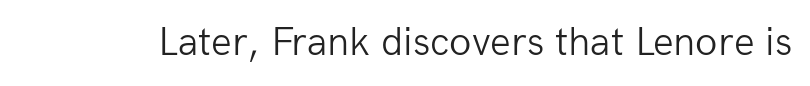
I'd call this a sans setting — the letters go barefoot. The zone under the glyphs is completely vacant. No chunkiness to these letters — they're not bold. The rendering uses natural spacing where letterforms have individual widths. You can tell it's not italic because the verticals are truly vertical. Tracking value appears to be zero — textbook default spacing.
